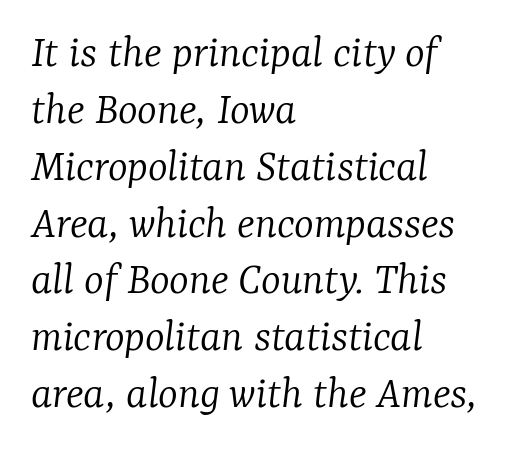
Do the characters align in a grid? No, the font is proportional. If you drew a line through each stem, it would be angled. Short and long lines alike share a common starting point at left. Glance below the letters and you will spot only blank space. The horizontal fit of the characters is conventional and even. Yep, those are serifs on the letters.
